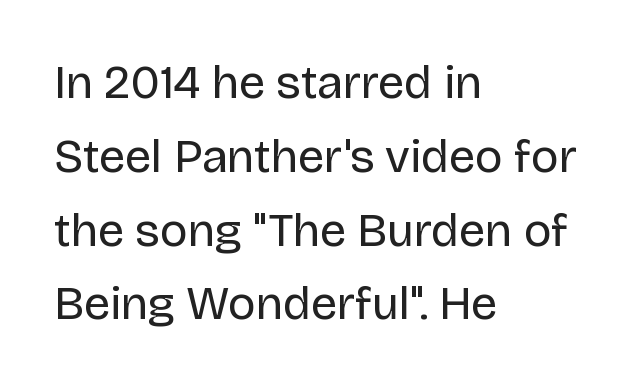
Q: Is the text bold? A: No.
Q: Is the text italic (slanted)? A: No, it is upright.
Q: Is the typeface a serif or a sans-serif typeface? A: Sans-serif.
Q: Is the text underlined? A: No.
Q: How is the paragraph aligned? A: Left-aligned.
Q: Is the spacing between letters normal or unusually wide? A: Normal.
Q: Is the spacing between lines tight, normal or loose? A: Normal.
Q: Width (condensed, normal, or wide)? A: Normal.
Q: Stroke contrast? A: Low.
Q: x-height? A: Large.
Q: Monospaced? A: No.
